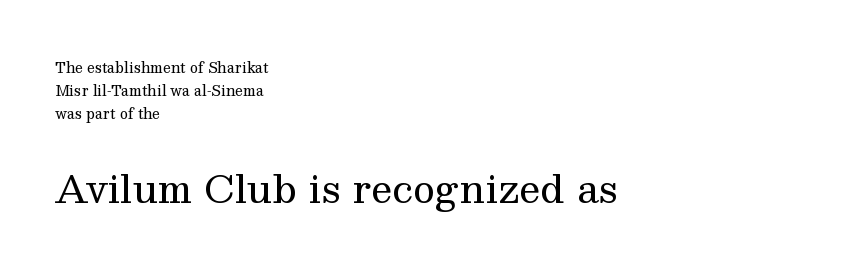
{"serif": "yes", "italic": "no", "bold": "no", "weight": "regular", "width": "normal", "stroke_contrast": "medium", "x_height": "medium", "monospaced": "no", "underline": "no", "align": "left", "line_spacing": "normal", "line_spacing_ratio": 1.65, "letter_spacing": "normal", "letter_spacing_em": 0.0, "larger_block": "second", "size_ratio": 2.71, "glyph_px": 38}
